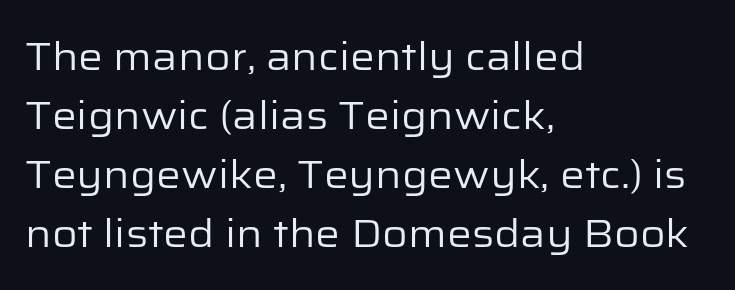
{"serif": "no", "italic": "no", "bold": "no", "weight": "regular", "width": "normal", "stroke_contrast": "low", "x_height": "medium", "monospaced": "no", "underline": "no", "align": "left", "line_spacing": "normal", "line_spacing_ratio": 1.51, "letter_spacing": "normal", "letter_spacing_em": 0.0, "glyph_px": 39}
